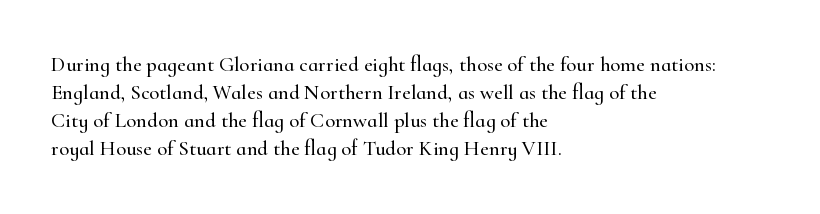
Teacher's note: observe the even left margin — that is flush-left alignment. No italicization has been applied; the sample stays upright. Clear beneath every line of the passage. Honestly, the letter spacing is just normal — you wouldn't notice it. A typesetter would call this leading conventional body-copy spacing.
